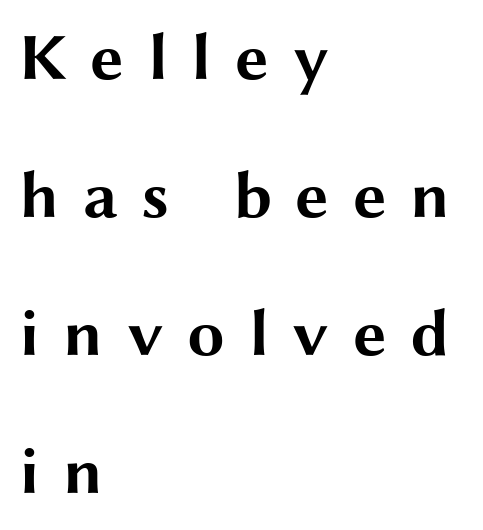
The image shows 67 px bold, wide sans-serif type, upright; set left-aligned, loose line spacing (2.06x), unusually wide letter spacing (+0.35 em), not underlined; medium stroke contrast and a medium x-height.
